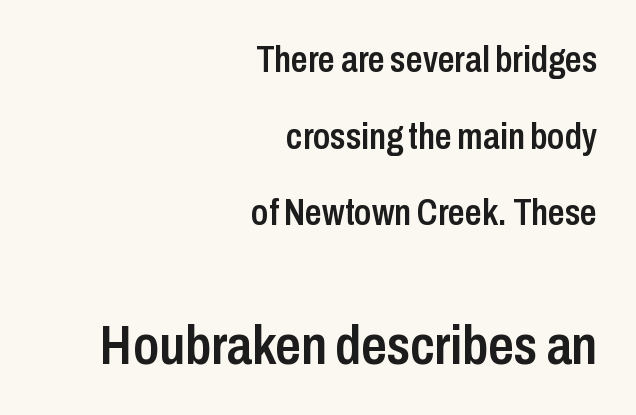
Q: Is the text bold? A: Semi-bold.
Q: Is the text italic (slanted)? A: No, it is upright.
Q: Is the typeface a serif or a sans-serif typeface? A: Sans-serif.
Q: Is the text underlined? A: No.
Q: How is the paragraph aligned? A: Right-aligned.
Q: Is the spacing between letters normal or unusually wide? A: Normal.
Q: Is the spacing between lines tight, normal or loose? A: Loose.
Q: Which block of text is set in a larger size, the first (top) or the second (bottom)? A: The second (bottom) one.
Q: Width (condensed, normal, or wide)? A: Condensed.
Q: Stroke contrast? A: Low.
Q: x-height? A: Medium.
Q: Monospaced? A: No.
